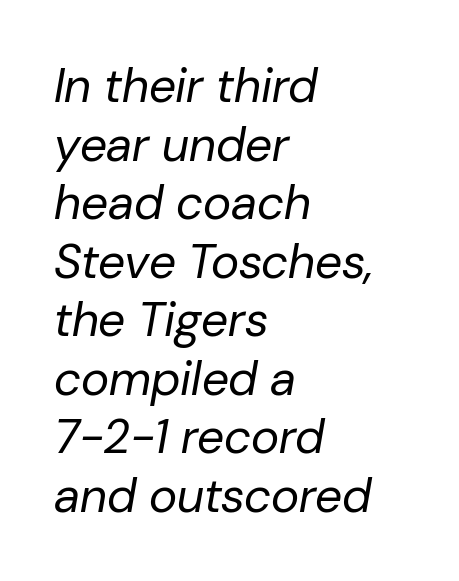
{"italic": "yes", "lean": "right", "slant_degrees": 10, "bold": "no", "weight": "regular", "width": "normal", "stroke_contrast": "low", "x_height": "medium", "monospaced": "no", "underline": "no", "align": "left", "line_spacing_ratio": 1.22, "letter_spacing": "normal", "letter_spacing_em": 0.0, "glyph_px": 48}
